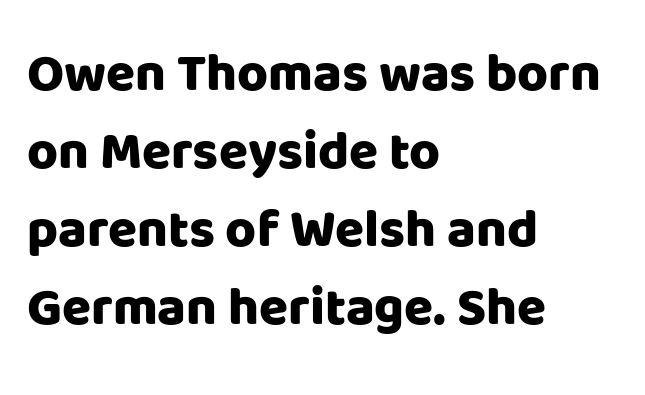
Compared with a centered layout, this one pins lines to the left instead. Words float on clear page, feet unadorned. This sample has the flowing, uneven cadence of proportional lettering. Caption: bold face, heavy strokes.
